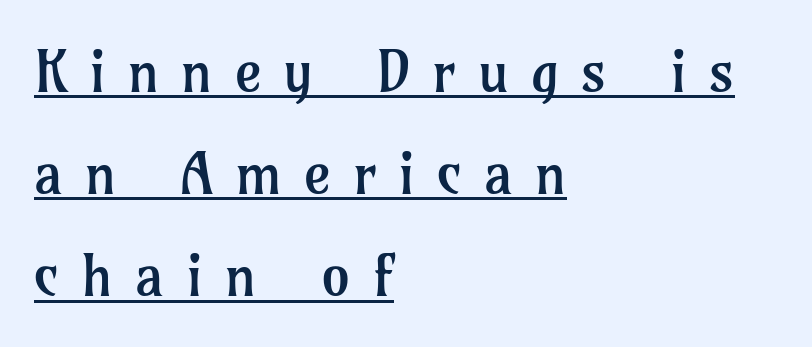
{"serif": "yes", "italic": "no", "bold": "no", "weight": "regular", "width": "normal", "stroke_contrast": "low", "x_height": "medium", "monospaced": "no", "underline": "yes", "align": "left", "line_spacing_ratio": 1.76, "letter_spacing": "wide", "letter_spacing_em": 0.38, "glyph_px": 58}
